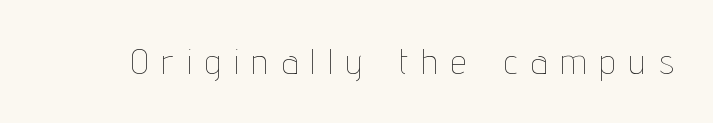
Q: Is the text bold? A: No.
Q: Is the text italic (slanted)? A: No, it is upright.
Q: Is the text underlined? A: No.
Q: Is the spacing between letters normal or unusually wide? A: Unusually wide.
Q: Width (condensed, normal, or wide)? A: Condensed.
Q: Stroke contrast? A: Low.
Q: x-height? A: Medium.
Q: Monospaced? A: No.
